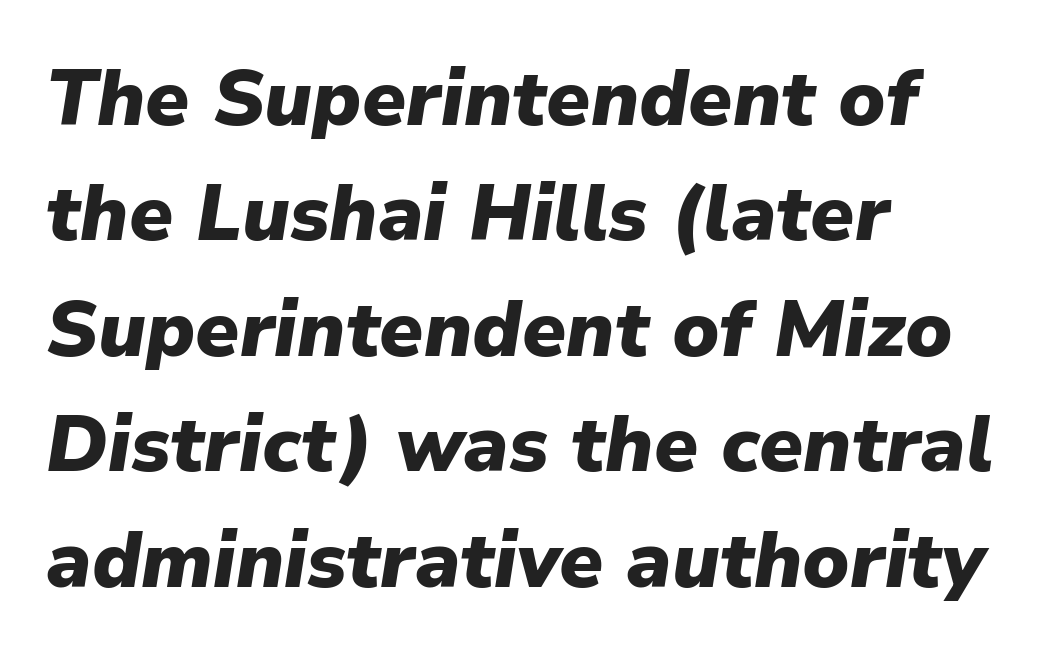
{"italic": "yes", "lean": "right", "slant_degrees": 9, "bold": "yes", "weight": "heavy", "width": "normal", "stroke_contrast": "low", "x_height": "medium", "monospaced": "no", "underline": "no", "align": "left", "line_spacing": "normal", "line_spacing_ratio": 1.48, "letter_spacing": "normal", "letter_spacing_em": 0.0, "glyph_px": 78}
